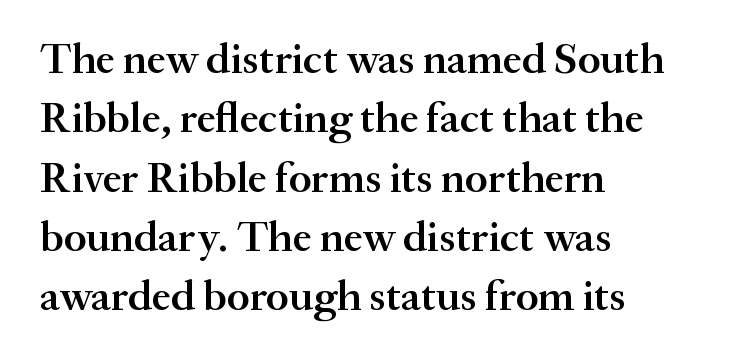
Q: Is the text bold? A: Semi-bold.
Q: Is the text italic (slanted)? A: No, it is upright.
Q: Is the typeface a serif or a sans-serif typeface? A: Serif.
Q: Is the text underlined? A: No.
Q: How is the paragraph aligned? A: Left-aligned.
Q: Is the spacing between letters normal or unusually wide? A: Normal.
Q: Is the spacing between lines tight, normal or loose? A: Normal.
Q: Width (condensed, normal, or wide)? A: Normal.
Q: Stroke contrast? A: Medium.
Q: x-height? A: Small.
Q: Monospaced? A: No.
